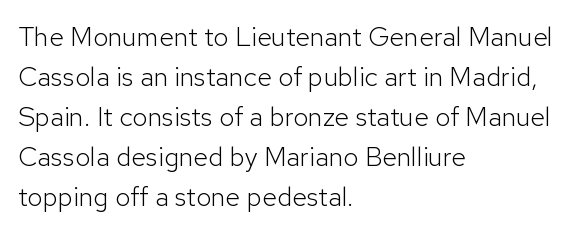
Italic: no, the glyphs are upright roman. Observe the ordinary spacing: letters are neighbours, not strangers. Line spacing here is normal. The zone under the glyphs is completely vacant. These lines stack with their left ends in a neat column.
